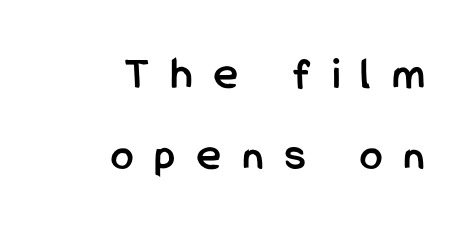
{"serif": "no", "italic": "no", "bold": "yes", "weight": "semibold", "width": "condensed", "stroke_contrast": "low", "x_height": "medium", "monospaced": "no", "underline": "no", "align": "right", "line_spacing_ratio": 1.8, "letter_spacing": "wide", "letter_spacing_em": 0.49, "glyph_px": 45}
